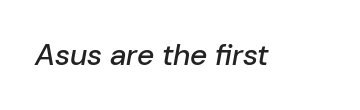
Quick note: italic. The gap between lines stays unmarked. Here the designer chose a conventional face with non-uniform glyph widths. You could call the tracking neutral — neither tight nor loose.
